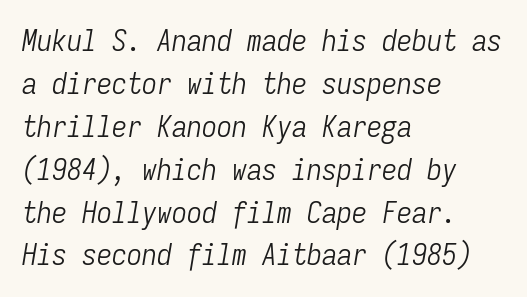
{"italic": "yes", "lean": "right", "slant_degrees": 9, "bold": "no", "weight": "light", "width": "condensed", "stroke_contrast": "low", "x_height": "medium", "monospaced": "yes", "underline": "no", "align": "left", "line_spacing": "normal", "line_spacing_ratio": 1.43, "letter_spacing": "normal", "letter_spacing_em": 0.0, "glyph_px": 30}
